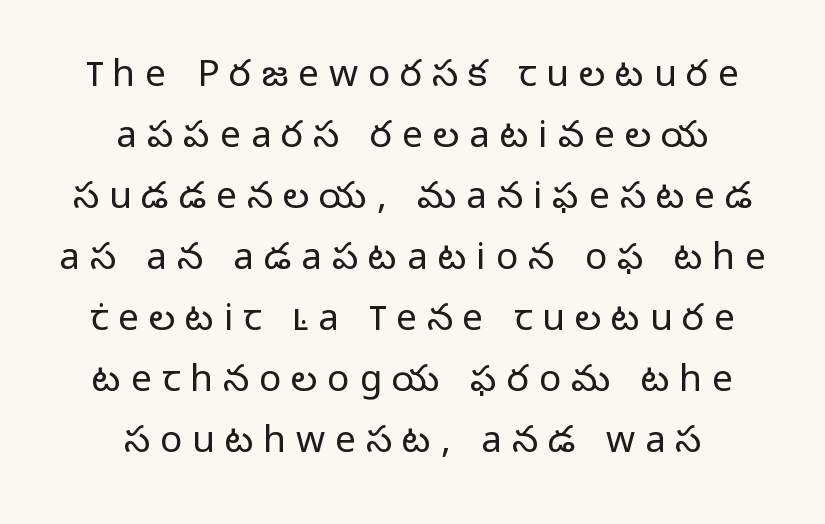
The image shows 37 px light sans-serif type, upright; set centered, normal line spacing (1.65x), unusually wide letter spacing (+0.27 em), not underlined; low stroke contrast and a medium x-height.
